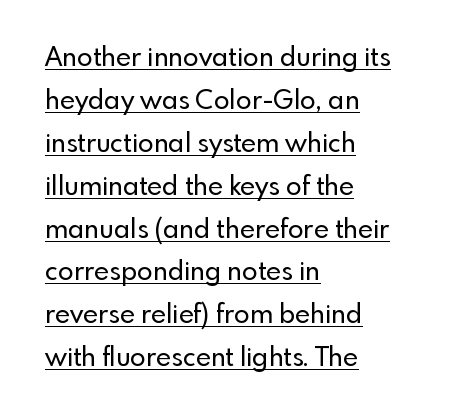
The image shows 26 px text type, upright; set left-aligned, normal line spacing (1.65x), normal letter spacing, underlined.
